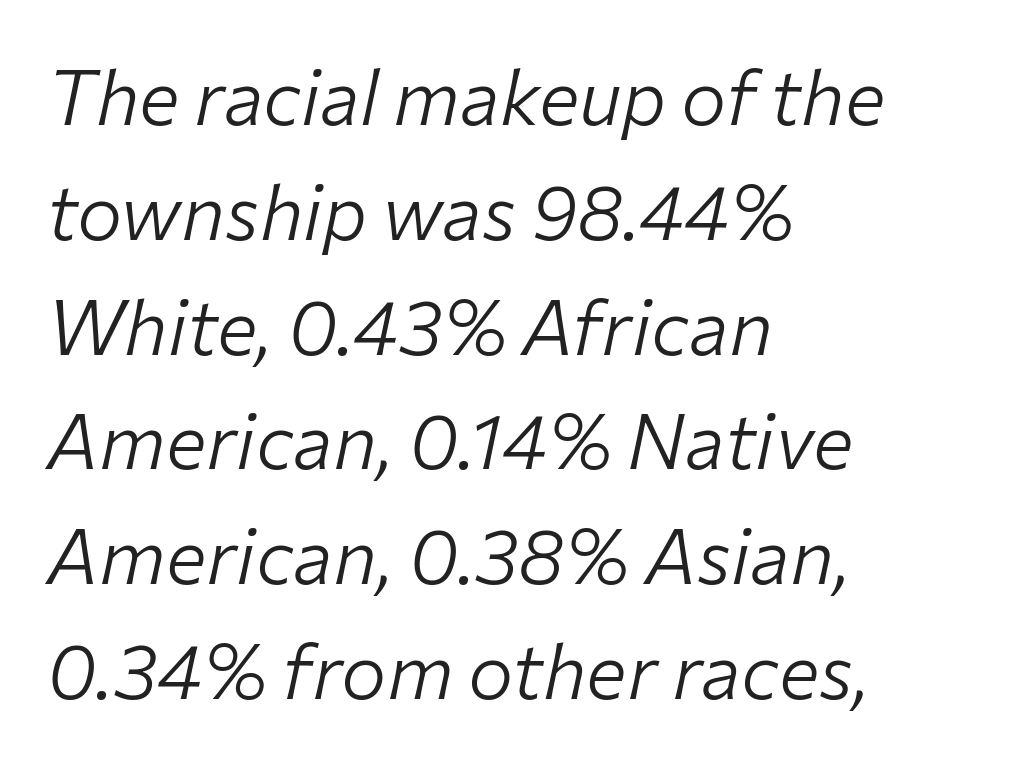
Q: Is the text bold? A: No.
Q: Is the text italic (slanted)? A: Yes, it leans right by about 12 degrees.
Q: Is the text underlined? A: No.
Q: How is the paragraph aligned? A: Left-aligned.
Q: Is the spacing between letters normal or unusually wide? A: Normal.
Q: Is the spacing between lines tight, normal or loose? A: Normal.
Q: Width (condensed, normal, or wide)? A: Normal.
Q: Stroke contrast? A: Low.
Q: x-height? A: Medium.
Q: Monospaced? A: No.
